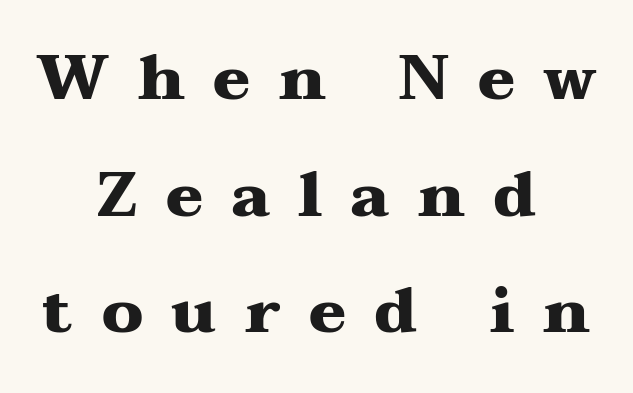
Q: Is the text bold? A: Yes.
Q: Is the text italic (slanted)? A: No, it is upright.
Q: Is the typeface a serif or a sans-serif typeface? A: Serif.
Q: Is the text underlined? A: No.
Q: How is the paragraph aligned? A: Centered.
Q: Is the spacing between letters normal or unusually wide? A: Unusually wide.
Q: Width (condensed, normal, or wide)? A: Wide.
Q: Stroke contrast? A: Medium.
Q: x-height? A: Medium.
Q: Monospaced? A: No.
